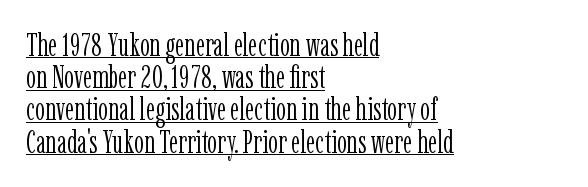
The image shows 31 px light, condensed serif type, upright; set left-aligned, tight line spacing (1.04x), normal letter spacing, underlined; low stroke contrast and a medium x-height.
